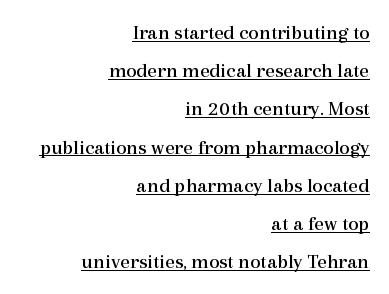
Q: Is the text bold? A: No.
Q: Is the text italic (slanted)? A: No, it is upright.
Q: Is the text underlined? A: Yes.
Q: How is the paragraph aligned? A: Right-aligned.
Q: Is the spacing between letters normal or unusually wide? A: Normal.
